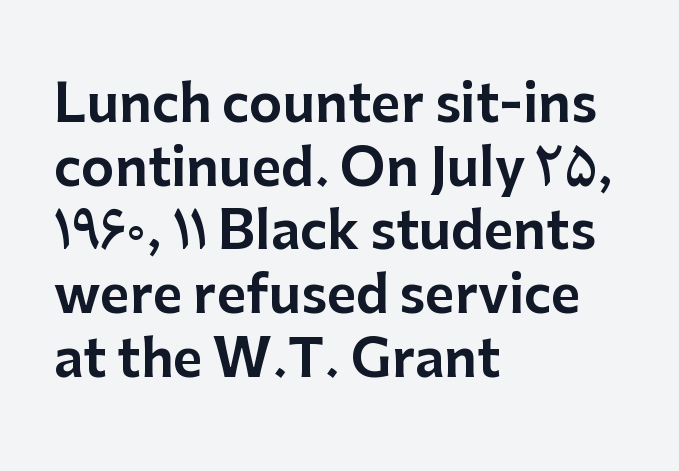
Q: Is the text italic (slanted)? A: No, it is upright.
Q: Is the typeface a serif or a sans-serif typeface? A: Sans-serif.
Q: Is the text underlined? A: No.
Q: How is the paragraph aligned? A: Left-aligned.
Q: Is the spacing between letters normal or unusually wide? A: Normal.
Q: Is the spacing between lines tight, normal or loose? A: Normal.
Q: Width (condensed, normal, or wide)? A: Normal.
Q: Stroke contrast? A: Low.
Q: x-height? A: Medium.
Q: Monospaced? A: No.
